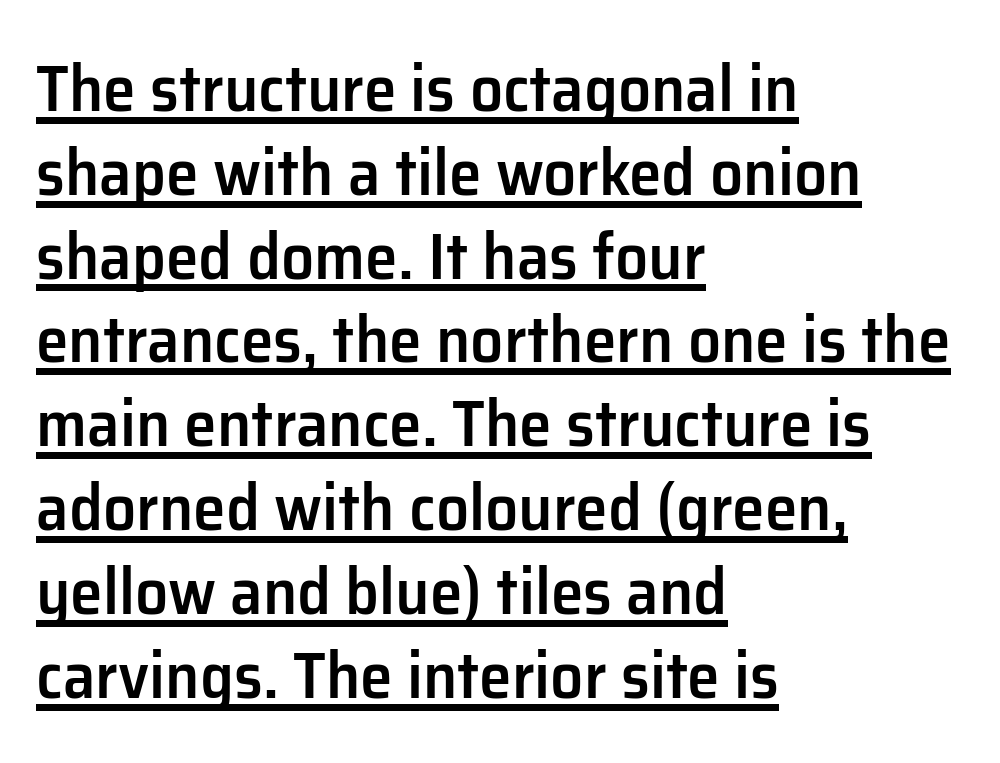
{"serif": "no", "italic": "no", "bold": "semi", "weight": "semibold", "width": "normal", "stroke_contrast": "low", "x_height": "medium", "monospaced": "no", "underline": "yes", "align": "left", "line_spacing": "normal", "line_spacing_ratio": 1.27, "letter_spacing": "normal", "letter_spacing_em": 0.0, "glyph_px": 66}
